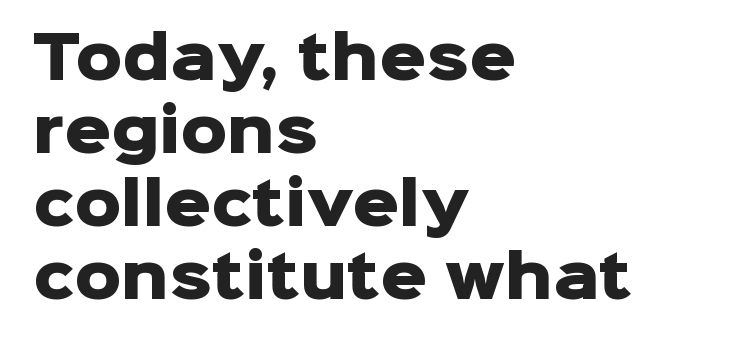
Q: Is the text bold? A: Yes.
Q: Is the text italic (slanted)? A: No, it is upright.
Q: Is the typeface a serif or a sans-serif typeface? A: Sans-serif.
Q: Is the text underlined? A: No.
Q: How is the paragraph aligned? A: Left-aligned.
Q: Is the spacing between letters normal or unusually wide? A: Normal.
Q: Is the spacing between lines tight, normal or loose? A: Normal.
Q: Width (condensed, normal, or wide)? A: Normal.
Q: Stroke contrast? A: Low.
Q: x-height? A: Medium.
Q: Monospaced? A: No.
